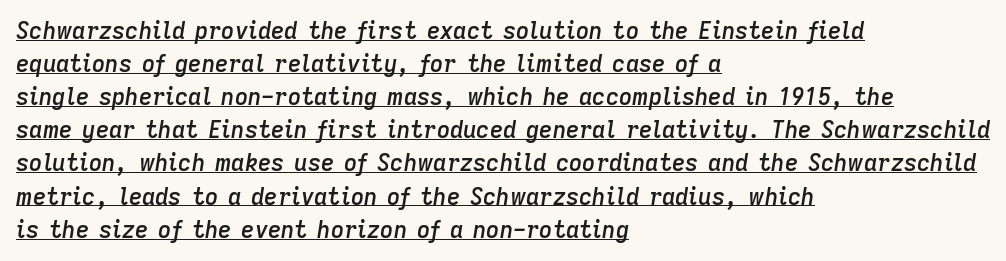
The image shows 23 px text type, italic (leaning right); set left-aligned, normal line spacing (1.44x), normal letter spacing, underlined.
